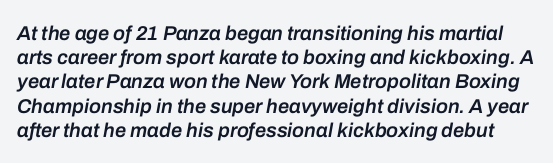
Q: Is the text bold? A: Semi-bold.
Q: Is the text italic (slanted)? A: Yes, it leans right by about 10 degrees.
Q: Is the text underlined? A: No.
Q: Is the spacing between letters normal or unusually wide? A: Normal.
